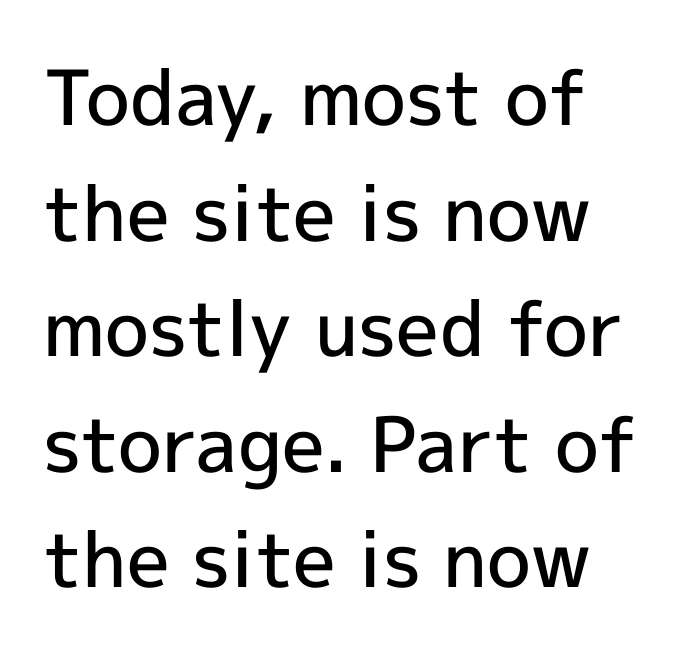
{"serif": "no", "italic": "no", "bold": "semi", "weight": "semibold", "width": "normal", "x_height": "medium", "monospaced": "no", "underline": "no", "line_spacing": "normal", "line_spacing_ratio": 1.52, "letter_spacing": "normal", "letter_spacing_em": 0.0, "glyph_px": 76}
